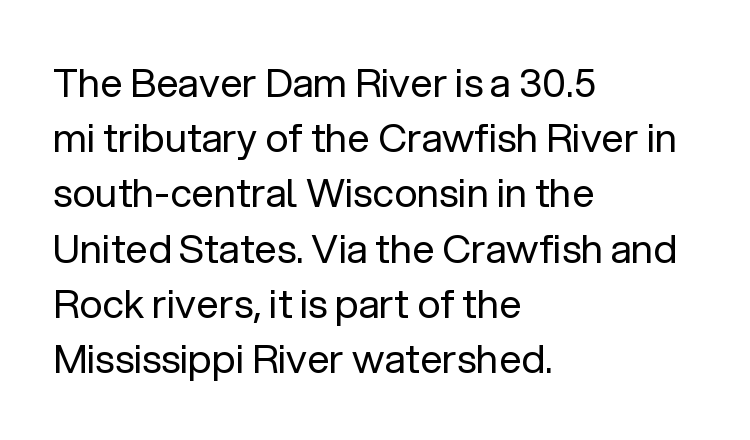
{"serif": "no", "italic": "no", "bold": "no", "weight": "regular", "width": "normal", "stroke_contrast": "low", "x_height": "medium", "monospaced": "no", "underline": "no", "align": "left", "line_spacing": "normal", "line_spacing_ratio": 1.38, "letter_spacing": "normal", "letter_spacing_em": 0.0, "glyph_px": 40}
